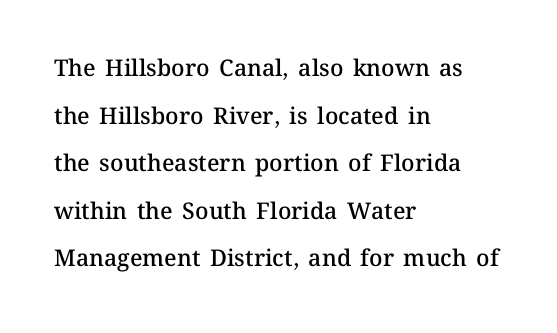
The image shows 23 px text type, upright; set left-aligned, loose line spacing (2.07x), normal letter spacing, not underlined.
